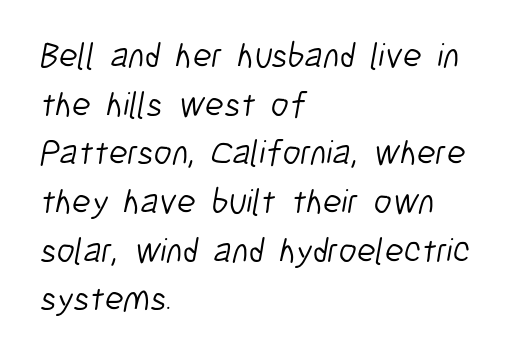
Q: Is the text bold? A: No.
Q: Is the typeface a serif or a sans-serif typeface? A: Sans-serif.
Q: Is the text underlined? A: No.
Q: How is the paragraph aligned? A: Left-aligned.
Q: Is the spacing between letters normal or unusually wide? A: Normal.
Q: Is the spacing between lines tight, normal or loose? A: Normal.
Q: Width (condensed, normal, or wide)? A: Condensed.
Q: Stroke contrast? A: Low.
Q: x-height? A: Medium.
Q: Monospaced? A: No.
